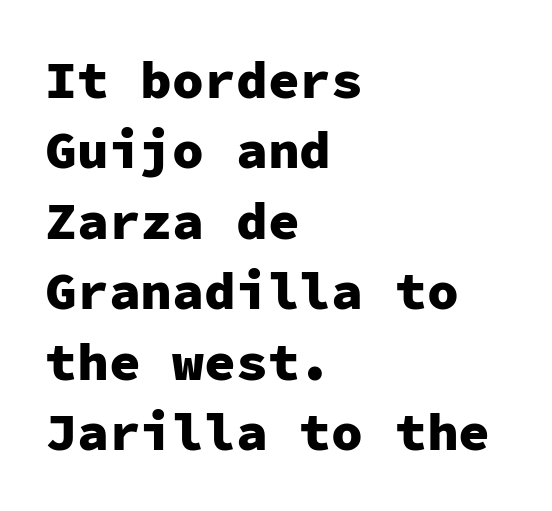
Q: Is the text bold? A: Yes.
Q: Is the text italic (slanted)? A: No, it is upright.
Q: Is the typeface a serif or a sans-serif typeface? A: Sans-serif.
Q: Is the text underlined? A: No.
Q: How is the paragraph aligned? A: Left-aligned.
Q: Is the spacing between letters normal or unusually wide? A: Normal.
Q: Is the spacing between lines tight, normal or loose? A: Normal.
Q: Width (condensed, normal, or wide)? A: Normal.
Q: Stroke contrast? A: Low.
Q: x-height? A: Medium.
Q: Monospaced? A: Yes.
